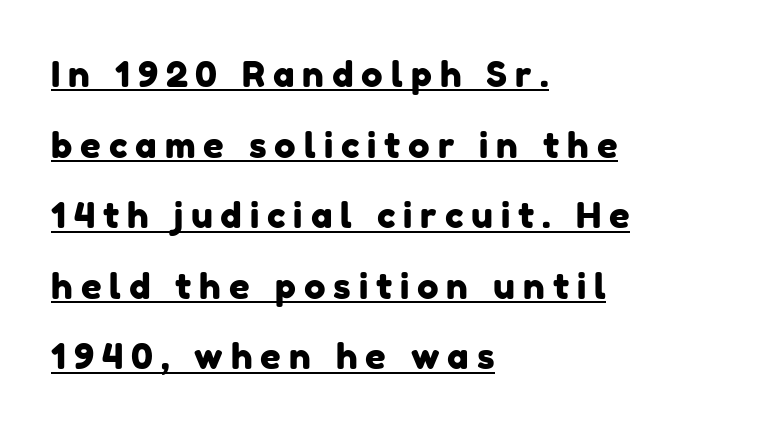
Q: Is the typeface a serif or a sans-serif typeface? A: Sans-serif.
Q: Is the text underlined? A: Yes.
Q: How is the paragraph aligned? A: Left-aligned.
Q: Is the spacing between letters normal or unusually wide? A: Unusually wide.
Q: Is the spacing between lines tight, normal or loose? A: Loose.
Q: Width (condensed, normal, or wide)? A: Normal.
Q: Stroke contrast? A: Low.
Q: x-height? A: Medium.
Q: Monospaced? A: No.
